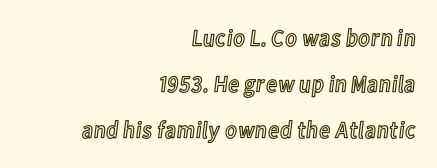
The image shows 24 px text type; set right-aligned, loose line spacing (1.92x), normal letter spacing, not underlined.
